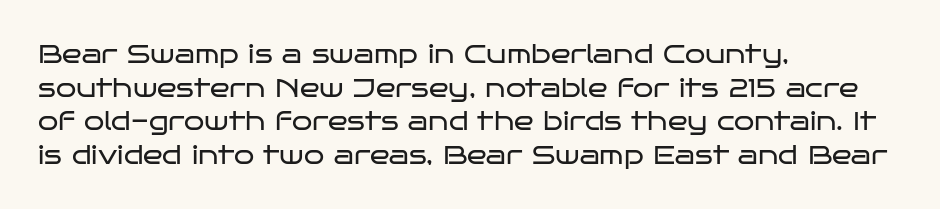
{"italic": "no", "bold": "no", "underline": "no", "align": "left", "line_spacing": "normal", "line_spacing_ratio": 1.29, "letter_spacing": "normal", "letter_spacing_em": 0.0, "glyph_px": 26}
